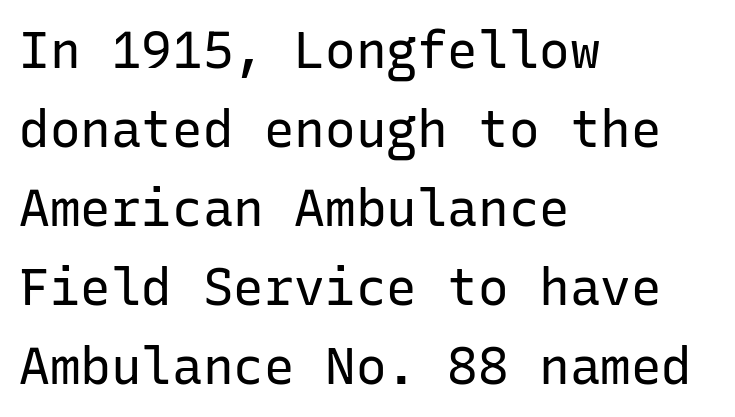
The image shows 51 px regular-weight sans-serif type, upright, monospaced; set left-aligned, normal line spacing (1.55x), normal letter spacing, not underlined; low stroke contrast and a medium x-height.
